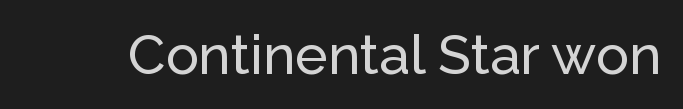
Is this a fixed-width face? No — the glyphs have proportional, varying widths. Font category for this specimen: sans-serif. Descenders are the only things crossing below the line. Ordinary non-slanted type is in use.
